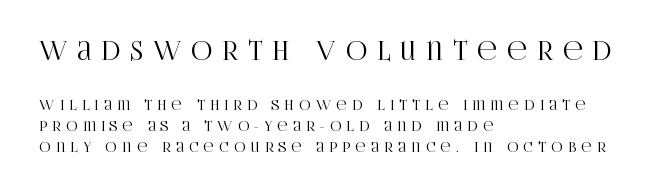
{"italic": "no", "underline": "no", "align": "left", "line_spacing": "normal", "line_spacing_ratio": 1.5, "letter_spacing": "wide", "letter_spacing_em": 0.39, "larger_block": "first", "size_ratio": 1.86, "glyph_px": 26}
